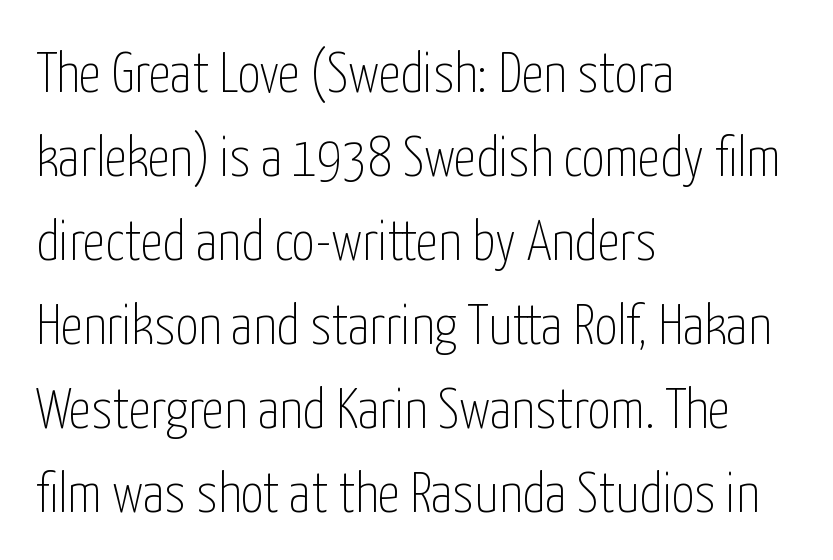
{"serif": "no", "italic": "no", "bold": "no", "weight": "thin", "width": "condensed", "stroke_contrast": "low", "x_height": "medium", "monospaced": "no", "underline": "no", "align": "left", "line_spacing": "normal", "line_spacing_ratio": 1.5, "letter_spacing": "normal", "letter_spacing_em": 0.0, "glyph_px": 56}
